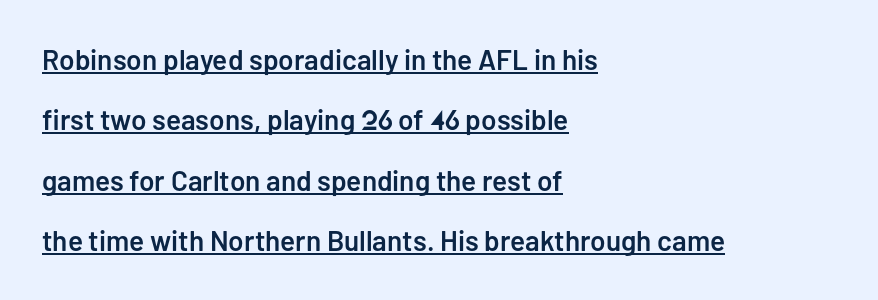
The image shows 28 px semibold sans-serif type, upright; set left-aligned, loose line spacing (2.16x), normal letter spacing, underlined; low stroke contrast and a medium x-height.
